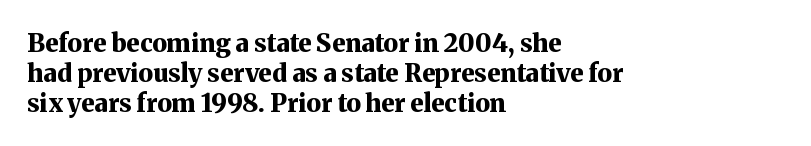
Default kerning and tracking; the words read as compact shapes. The letters stand upright; this is a roman face. Pretty heavy lettering here — definitely bold. The words here are not underlined.
